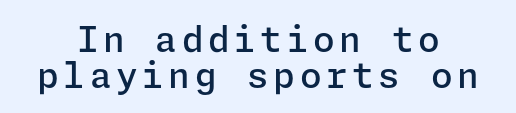
{"serif": "no", "italic": "no", "bold": "semi", "weight": "semibold", "width": "normal", "stroke_contrast": "low", "x_height": "medium", "underline": "no", "align": "center", "line_spacing": "tight", "line_spacing_ratio": 1.02, "glyph_px": 35}
